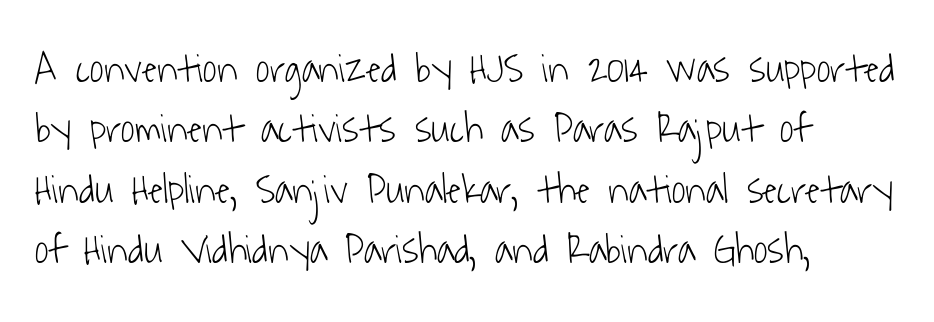
The image shows 42 px light, condensed sans-serif type; set left-aligned, normal line spacing (1.44x), normal letter spacing, not underlined; low stroke contrast and a medium x-height.
